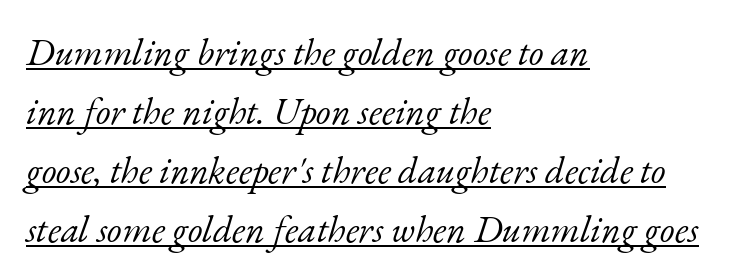
Q: Is the text bold? A: No.
Q: Is the text italic (slanted)? A: Yes, it leans right by about 17 degrees.
Q: Is the typeface a serif or a sans-serif typeface? A: Serif.
Q: Is the text underlined? A: Yes.
Q: How is the paragraph aligned? A: Left-aligned.
Q: Is the spacing between letters normal or unusually wide? A: Normal.
Q: Is the spacing between lines tight, normal or loose? A: Normal.
Q: Width (condensed, normal, or wide)? A: Normal.
Q: Stroke contrast? A: Low.
Q: x-height? A: Small.
Q: Monospaced? A: No.
